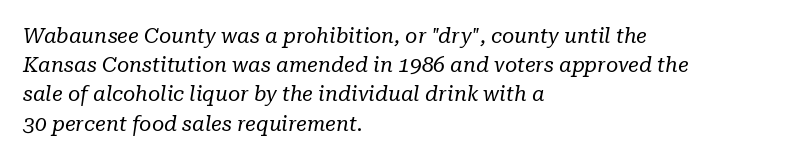
{"italic": "yes", "lean": "right", "slant_degrees": 10, "bold": "no", "underline": "no", "align": "left", "line_spacing": "normal", "line_spacing_ratio": 1.39, "letter_spacing": "normal", "letter_spacing_em": 0.0, "glyph_px": 21}
